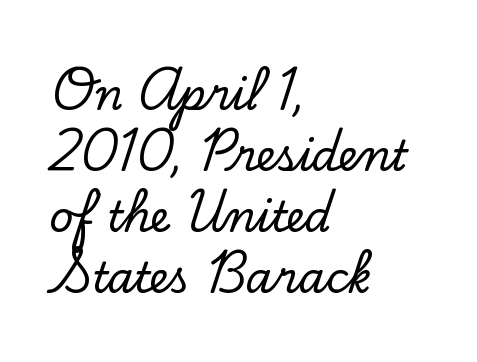
Nobody drew a line under any word here. These lines keep a tight, regular rhythm from letter to letter. Quick note: interline space is typical. If you drew a ruler down the left edge, every line would touch it. Spacing verdict: proportional, widths tailored to each character.
